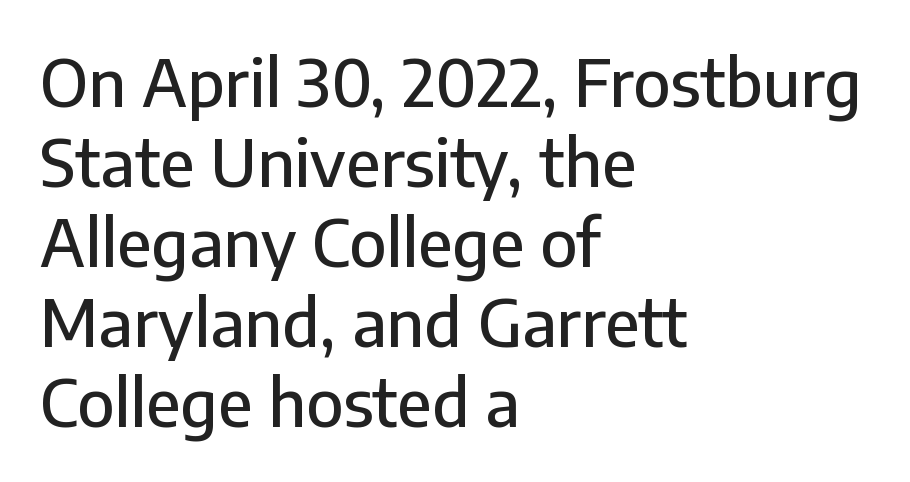
{"serif": "no", "italic": "no", "width": "normal", "stroke_contrast": "low", "x_height": "medium", "monospaced": "no", "underline": "no", "align": "left", "line_spacing_ratio": 1.23, "letter_spacing": "normal", "letter_spacing_em": 0.0, "glyph_px": 65}
